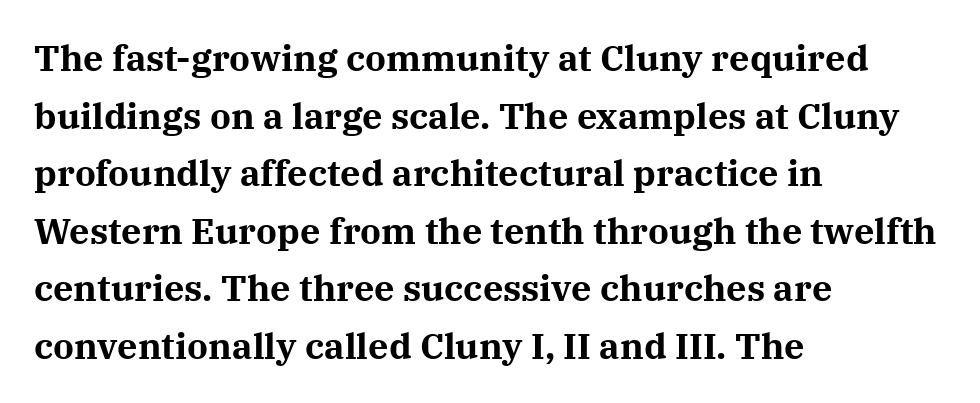
The letterforms sit shoulder to shoulder at normal distance. Honestly, the row spacing looks completely unremarkable. The text was rendered using a seriffed face with decorative stroke endings. Honestly, there is no underline to notice here at all. Character widths vary here, with narrow letters taking less room than wide ones. Style check: upright.
